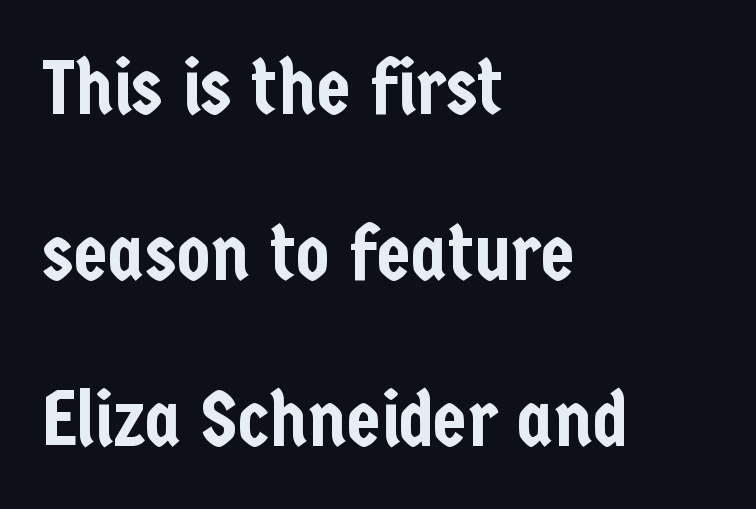
The strip under each line holds only bare page. Interline gaps are noticeably wide in this sample. Observe the absence of serifs on each vertical stroke in this sample. Posture: vertical. Visually the block forms a straight wall on the left and a jagged coastline on the right.
